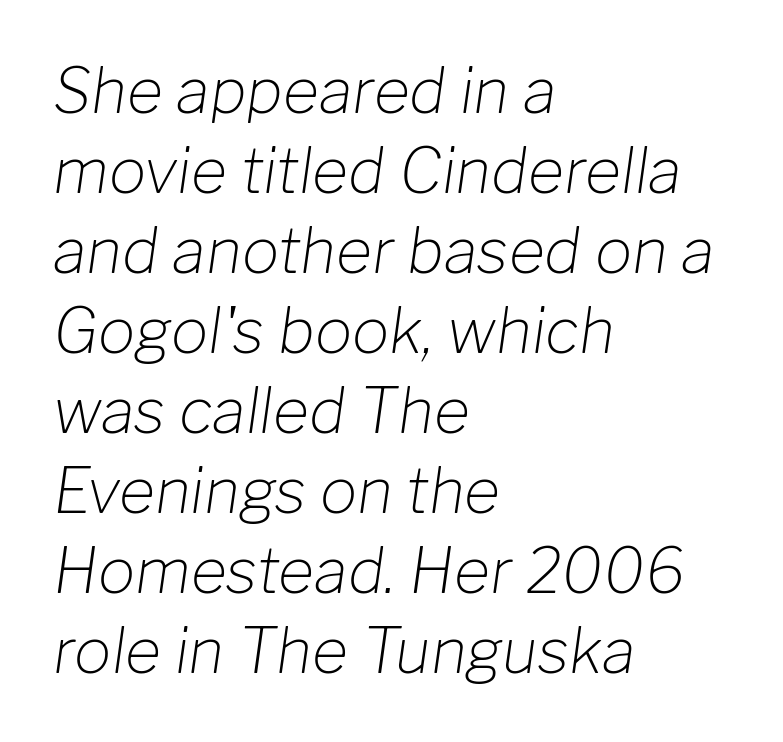
Q: Is the text bold? A: No.
Q: Is the text italic (slanted)? A: Yes, it leans right by about 8 degrees.
Q: Is the text underlined? A: No.
Q: How is the paragraph aligned? A: Left-aligned.
Q: Is the spacing between letters normal or unusually wide? A: Normal.
Q: Is the spacing between lines tight, normal or loose? A: Normal.
Q: Width (condensed, normal, or wide)? A: Normal.
Q: Stroke contrast? A: Low.
Q: x-height? A: Medium.
Q: Monospaced? A: No.
